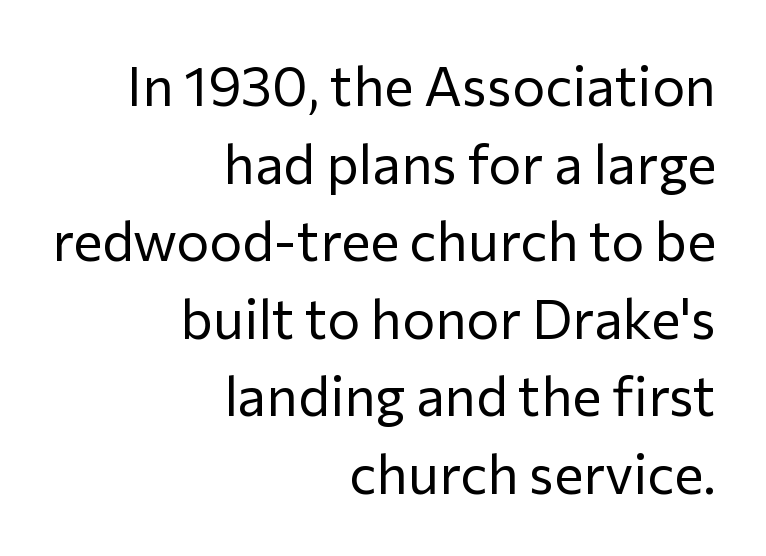
{"serif": "no", "italic": "no", "bold": "no", "weight": "regular", "width": "normal", "stroke_contrast": "low", "x_height": "medium", "monospaced": "no", "underline": "no", "align": "right", "line_spacing": "normal", "line_spacing_ratio": 1.41, "letter_spacing": "normal", "letter_spacing_em": 0.0, "glyph_px": 55}
